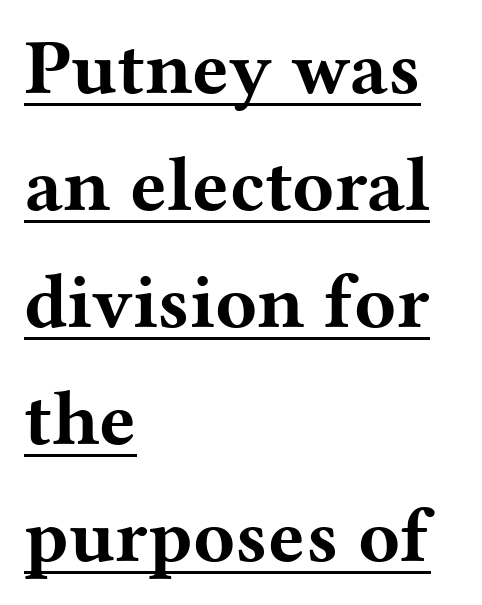
This sample keeps an unexceptional amount of space between lines. Ordinary non-slanted type is in use. Varying glyph widths throughout — classic text-font behaviour. Descenders here cross a horizontal rule under the line. Standard letterfit; no display-style spreading of the glyphs.
